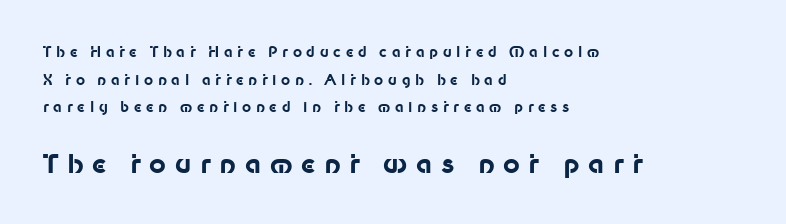
Unlike italic type, these characters show no tilt at all. The passage shown is emphatically bold. The designer gave the closing block more size than the opening block. Vertically, the passage feels expansive, rows floating well apart. The letters are spread apart with noticeably loose tracking.
